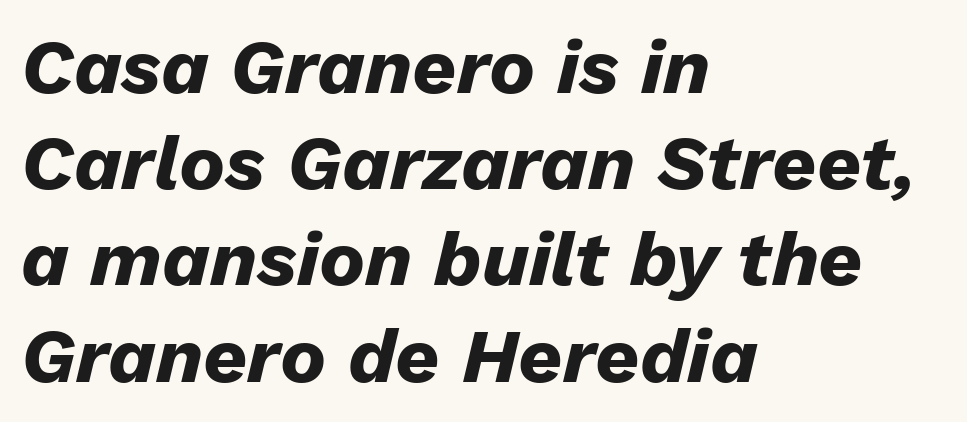
{"italic": "yes", "lean": "right", "slant_degrees": 13, "bold": "yes", "weight": "heavy", "width": "normal", "stroke_contrast": "low", "x_height": "medium", "monospaced": "no", "underline": "no", "align": "left", "line_spacing": "normal", "line_spacing_ratio": 1.25, "letter_spacing": "normal", "letter_spacing_em": 0.0, "glyph_px": 77}
